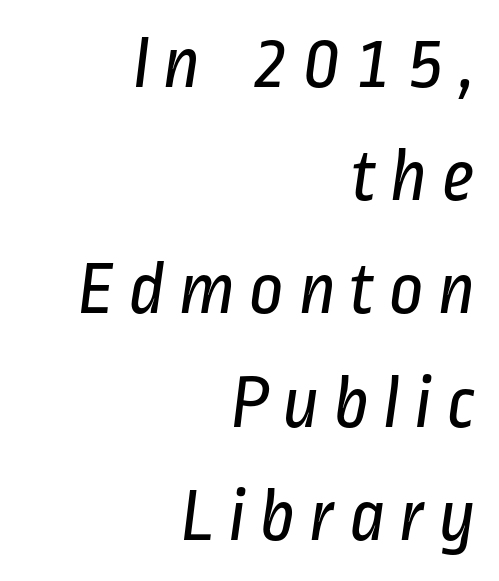
Q: Is the text bold? A: No.
Q: Is the typeface a serif or a sans-serif typeface? A: Sans-serif.
Q: Is the text underlined? A: No.
Q: How is the paragraph aligned? A: Right-aligned.
Q: Is the spacing between lines tight, normal or loose? A: Normal.
Q: Width (condensed, normal, or wide)? A: Condensed.
Q: Stroke contrast? A: Low.
Q: x-height? A: Medium.
Q: Monospaced? A: No.
